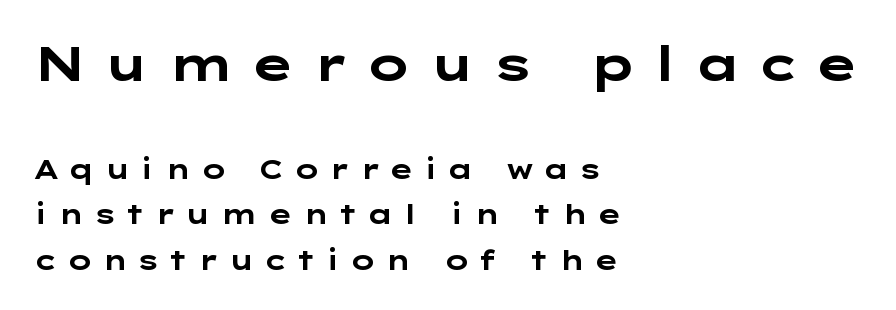
Q: Is the text bold? A: Yes.
Q: Is the text italic (slanted)? A: No, it is upright.
Q: Is the typeface a serif or a sans-serif typeface? A: Sans-serif.
Q: Is the text underlined? A: No.
Q: How is the paragraph aligned? A: Left-aligned.
Q: Is the spacing between letters normal or unusually wide? A: Unusually wide.
Q: Is the spacing between lines tight, normal or loose? A: Normal.
Q: Which block of text is set in a larger size, the first (top) or the second (bottom)? A: The first (top) one.
Q: Width (condensed, normal, or wide)? A: Wide.
Q: Stroke contrast? A: Low.
Q: x-height? A: Medium.
